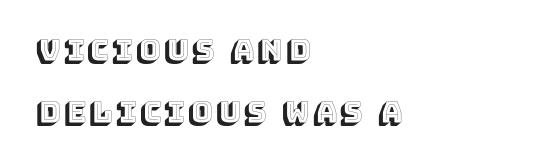
The image shows 29 px text type, upright; set left-aligned, loose line spacing (2.14x), not underlined; a large x-height.
